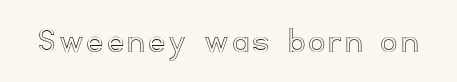
Q: Is the text italic (slanted)? A: No, it is upright.
Q: Is the text underlined? A: No.
Q: Width (condensed, normal, or wide)? A: Normal.
Q: x-height? A: Small.
Q: Monospaced? A: No.
